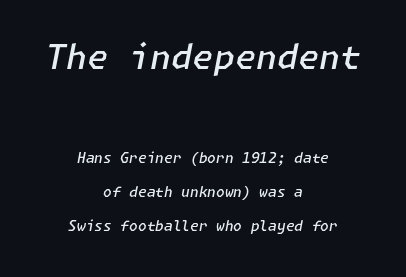
The image shows 34 px semibold type, italic (leaning right); set centered, loose line spacing (2.43x), normal letter spacing, not underlined; the first (top) block is 2.43x larger; low stroke contrast and a medium x-height.
